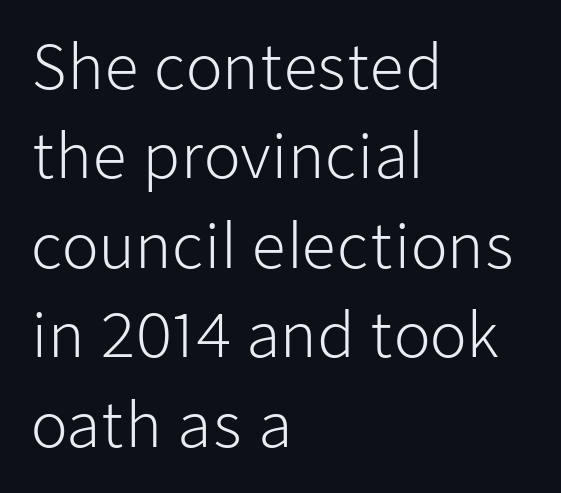
{"serif": "no", "italic": "no", "bold": "no", "weight": "light", "width": "normal", "stroke_contrast": "low", "x_height": "medium", "monospaced": "no", "underline": "no", "align": "left", "line_spacing": "normal", "line_spacing_ratio": 1.49, "letter_spacing": "normal", "letter_spacing_em": 0.0, "glyph_px": 60}
